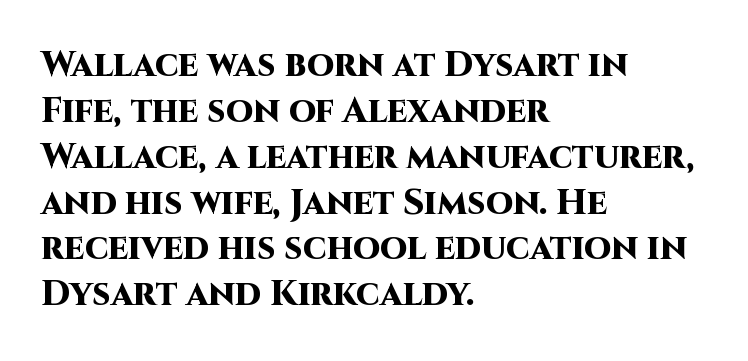
When letters stand straight like this, we call the style roman or upright. The face used here is proportionally spaced, like ordinary book or web type. Plain, unruled lines of type. Where is the straight margin? On the left.
